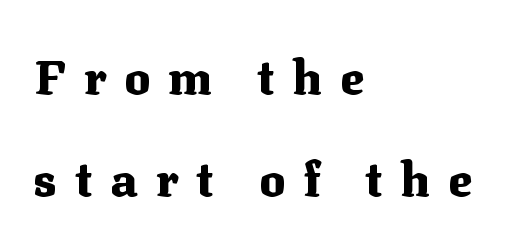
Q: Is the text bold? A: Yes.
Q: Is the text italic (slanted)? A: No, it is upright.
Q: Is the typeface a serif or a sans-serif typeface? A: Serif.
Q: Is the text underlined? A: No.
Q: How is the paragraph aligned? A: Left-aligned.
Q: Is the spacing between letters normal or unusually wide? A: Unusually wide.
Q: Is the spacing between lines tight, normal or loose? A: Loose.
Q: Width (condensed, normal, or wide)? A: Normal.
Q: Stroke contrast? A: Medium.
Q: x-height? A: Medium.
Q: Monospaced? A: No.
